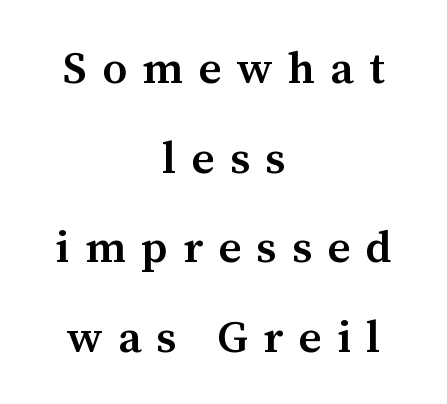
The image shows 45 px semibold serif type, upright; set centered, loose line spacing (1.99x), unusually wide letter spacing (+0.34 em), not underlined; medium stroke contrast and a medium x-height.
